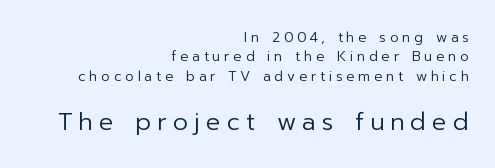
No word sits above an underline. The letters look calm and open, with moderate or lighter stems. Leftover space on each line is placed entirely before the opening word. Caption: upper text group reduced, lower text group enlarged.
